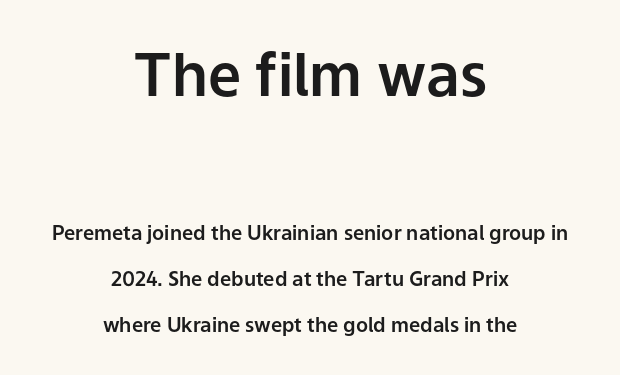
Summary of vertical rhythm: relaxed, with wide interline spacing. The designer went with a sans here, leaving each stem footless. Rule under the text: the space is simply empty. Compare the two chunks: the upper has the greater cap height. Posture: upright roman.
